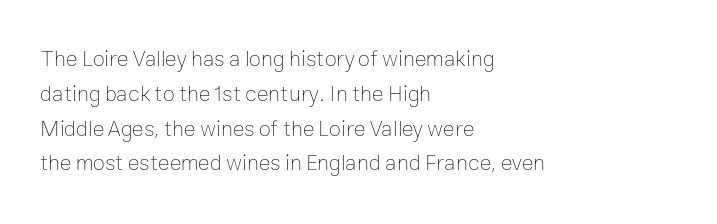
{"italic": "no", "bold": "no", "underline": "no", "align": "left", "line_spacing": "normal", "line_spacing_ratio": 1.58, "letter_spacing": "normal", "letter_spacing_em": 0.0, "glyph_px": 22}
